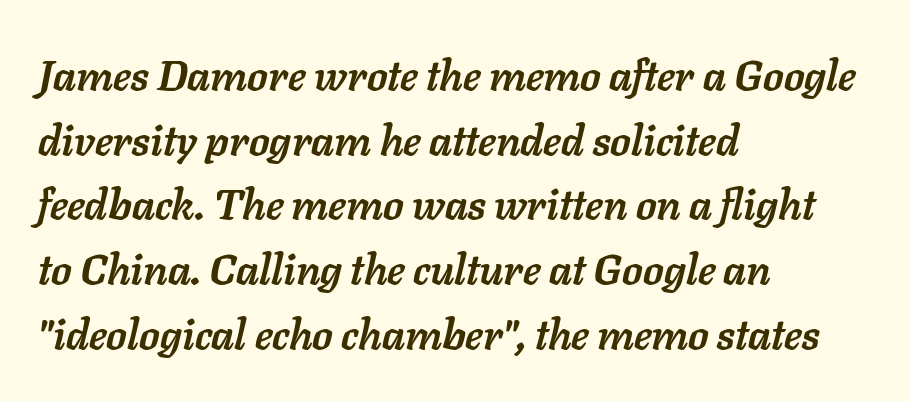
{"italic": "yes", "lean": "right", "slant_degrees": 11, "bold": "yes", "weight": "semibold", "width": "normal", "stroke_contrast": "low", "x_height": "medium", "monospaced": "no", "underline": "no", "align": "left", "line_spacing": "normal", "line_spacing_ratio": 1.54, "letter_spacing": "normal", "letter_spacing_em": 0.0, "glyph_px": 42}
